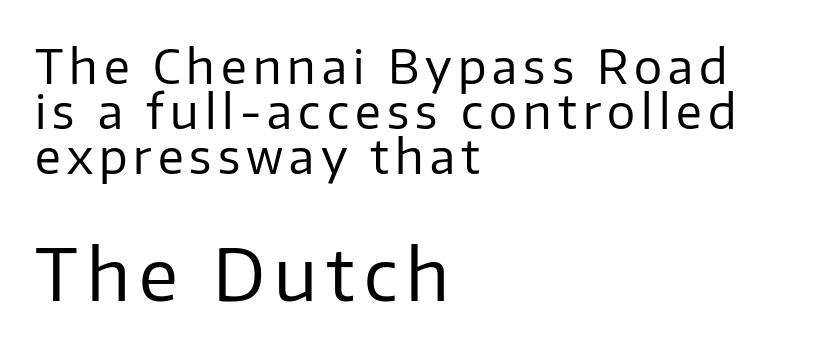
Q: Is the text bold? A: No.
Q: Is the text italic (slanted)? A: No, it is upright.
Q: Is the typeface a serif or a sans-serif typeface? A: Sans-serif.
Q: Is the text underlined? A: No.
Q: How is the paragraph aligned? A: Left-aligned.
Q: Is the spacing between lines tight, normal or loose? A: Tight.
Q: Which block of text is set in a larger size, the first (top) or the second (bottom)? A: The second (bottom) one.
Q: Width (condensed, normal, or wide)? A: Normal.
Q: Stroke contrast? A: Low.
Q: x-height? A: Medium.
Q: Monospaced? A: No.
